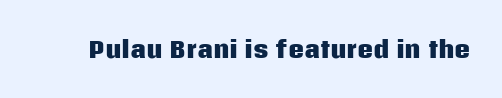
Q: Is the text bold? A: Yes.
Q: Is the text italic (slanted)? A: No, it is upright.
Q: Is the text underlined? A: No.
Q: Is the spacing between letters normal or unusually wide? A: Normal.
